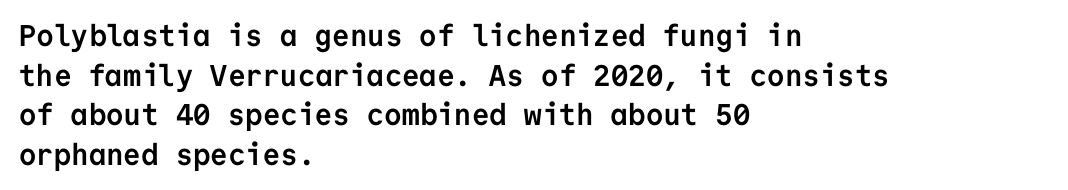
{"serif": "no", "italic": "no", "bold": "yes", "weight": "semibold", "width": "normal", "stroke_contrast": "low", "x_height": "medium", "monospaced": "yes", "underline": "no", "align": "left", "line_spacing": "normal", "line_spacing_ratio": 1.32, "letter_spacing": "normal", "letter_spacing_em": 0.0, "glyph_px": 30}
